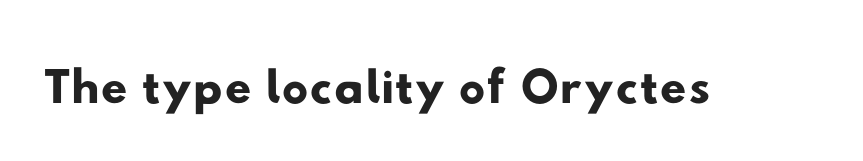
What stands out about the letter spacing? Nothing — it is the standard amount. Unmarked baselines from the first word to the last. Looks like regular typesetting: each glyph gets only the width it needs. Letterform terminals end flat and unadorned throughout the passage.
